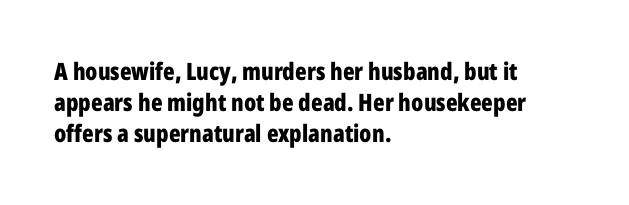
The image shows 24 px bold type, upright; set left-aligned, normal line spacing (1.3x), normal letter spacing, not underlined.
